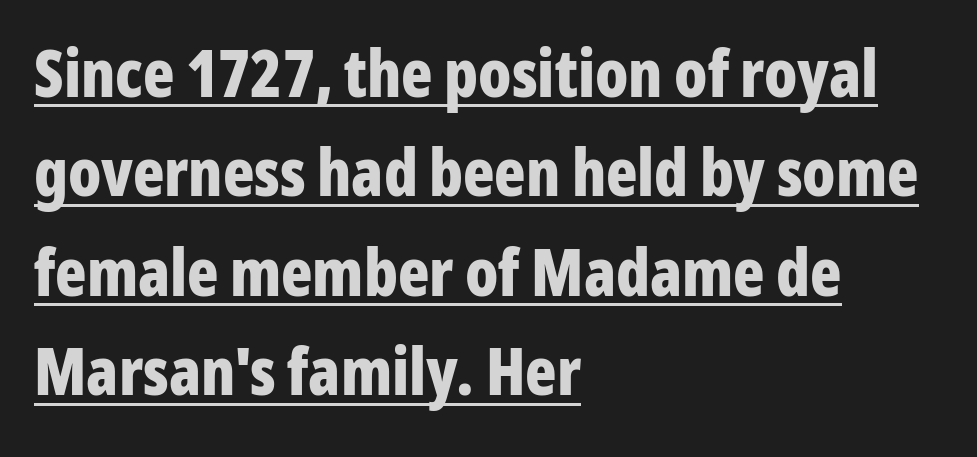
Q: Is the text bold? A: Yes.
Q: Is the text italic (slanted)? A: No, it is upright.
Q: Is the typeface a serif or a sans-serif typeface? A: Sans-serif.
Q: Is the text underlined? A: Yes.
Q: How is the paragraph aligned? A: Left-aligned.
Q: Is the spacing between letters normal or unusually wide? A: Normal.
Q: Is the spacing between lines tight, normal or loose? A: Normal.
Q: Width (condensed, normal, or wide)? A: Condensed.
Q: Stroke contrast? A: Low.
Q: x-height? A: Medium.
Q: Monospaced? A: No.
